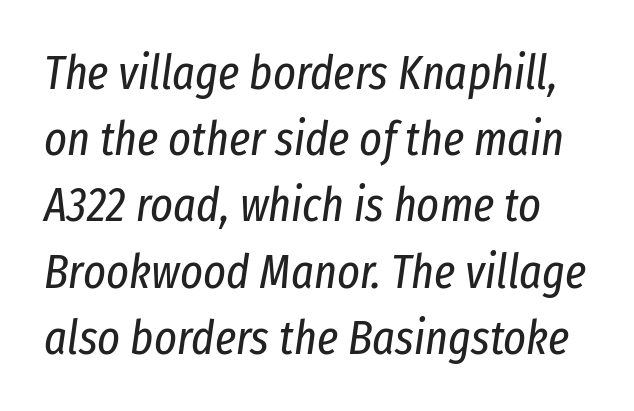
Proportional: the letters do not fall into vertical columns. Descender tails drop into unmarked territory. Leading matches the norm, producing a regular column. The tracking reads as untouched default to a designer's eye.
